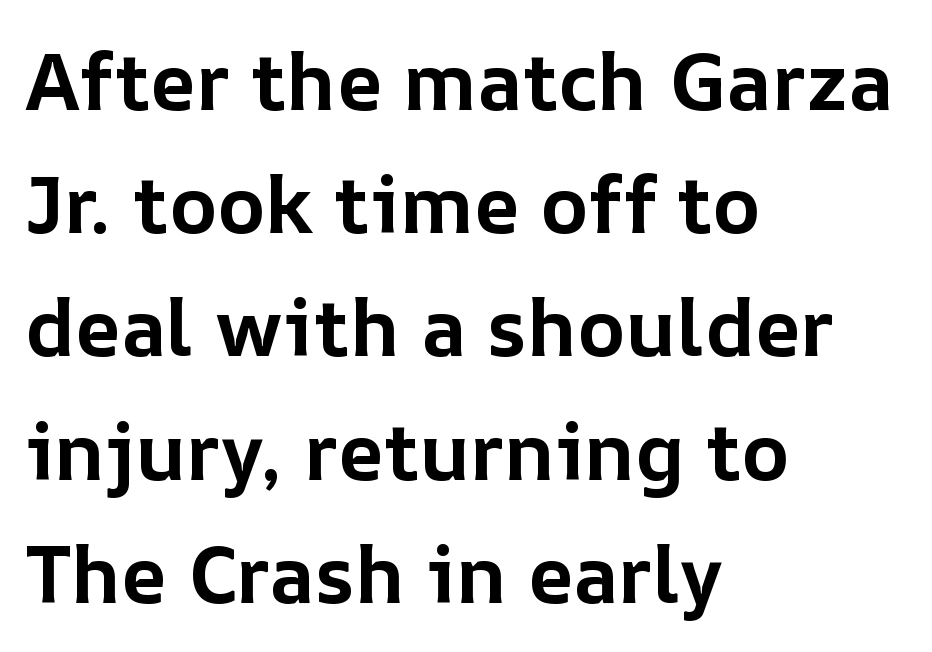
Check under the words: just untouched page. The face used here is rendered with its standard letterfit. A typesetter would call this proportional, since set widths differ per character. Typeset ragged right — the left edge is the straight one. These words are printed bold, with thick strokes throughout. A typesetter would mark this as roman, not italic.
